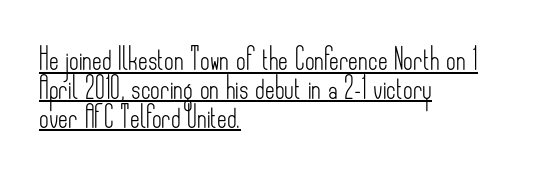
Q: Is the text bold? A: No.
Q: Is the text italic (slanted)? A: No, it is upright.
Q: Is the text underlined? A: Yes.
Q: How is the paragraph aligned? A: Left-aligned.
Q: Is the spacing between letters normal or unusually wide? A: Normal.
Q: Is the spacing between lines tight, normal or loose? A: Normal.
